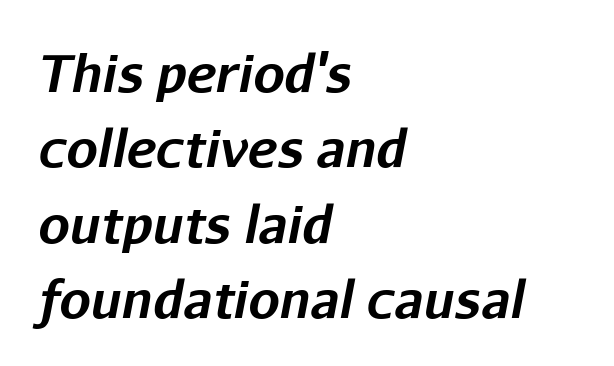
{"italic": "yes", "lean": "right", "slant_degrees": 11, "bold": "yes", "weight": "bold", "width": "normal", "stroke_contrast": "low", "x_height": "medium", "monospaced": "no", "underline": "no", "align": "left", "line_spacing": "normal", "line_spacing_ratio": 1.51, "letter_spacing": "normal", "letter_spacing_em": 0.0, "glyph_px": 50}
